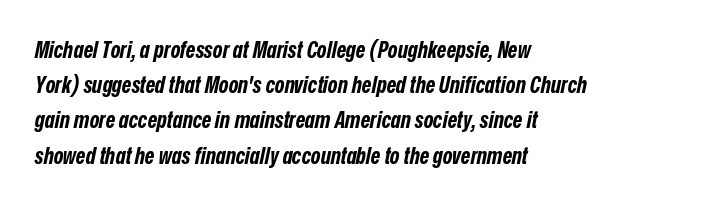
Q: Is the text bold? A: Yes.
Q: Is the text italic (slanted)? A: Yes, it leans right by about 12 degrees.
Q: Is the text underlined? A: No.
Q: How is the paragraph aligned? A: Left-aligned.
Q: Is the spacing between letters normal or unusually wide? A: Normal.
Q: Is the spacing between lines tight, normal or loose? A: Normal.
